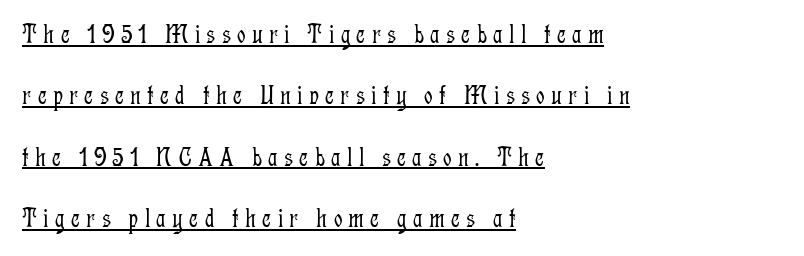
The image shows 27 px text type, upright; set left-aligned, loose line spacing (2.27x), unusually wide letter spacing (+0.23 em), underlined.
